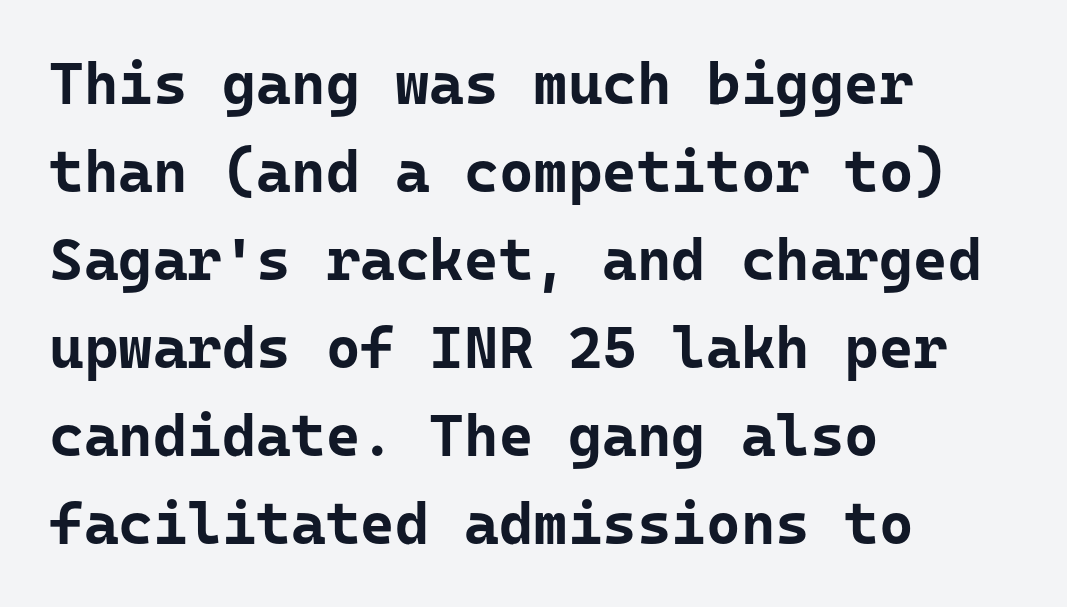
The image shows 59 px bold sans-serif type, upright; set left-aligned, normal line spacing (1.49x), normal letter spacing, not underlined; low stroke contrast and a medium x-height.
